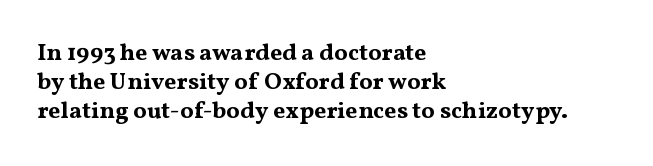
Q: Is the text bold? A: Yes.
Q: Is the text italic (slanted)? A: No, it is upright.
Q: Is the text underlined? A: No.
Q: How is the paragraph aligned? A: Left-aligned.
Q: Is the spacing between letters normal or unusually wide? A: Normal.
